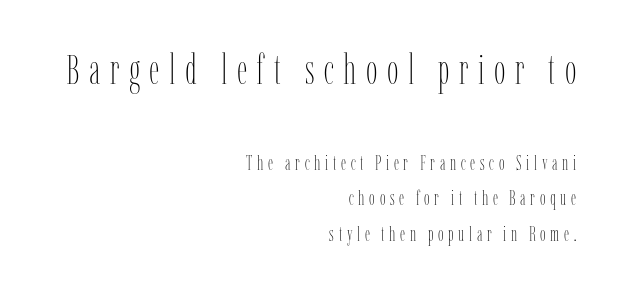
Q: Is the text bold? A: No.
Q: Is the text italic (slanted)? A: No, it is upright.
Q: Is the text underlined? A: No.
Q: How is the paragraph aligned? A: Right-aligned.
Q: Is the spacing between letters normal or unusually wide? A: Unusually wide.
Q: Which block of text is set in a larger size, the first (top) or the second (bottom)? A: The first (top) one.
Q: Width (condensed, normal, or wide)? A: Condensed.
Q: Stroke contrast? A: Low.
Q: x-height? A: Medium.
Q: Monospaced? A: No.
